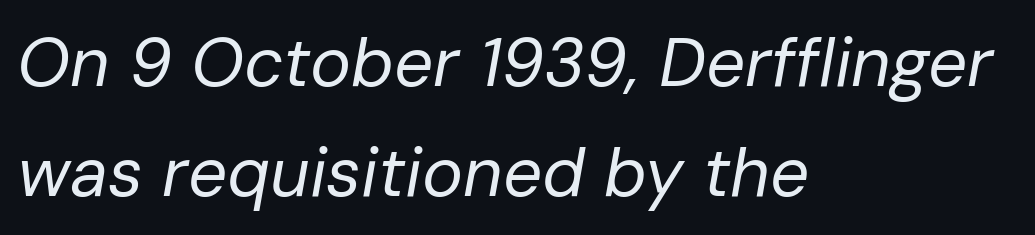
{"italic": "yes", "lean": "right", "slant_degrees": 10, "bold": "no", "weight": "regular", "width": "normal", "stroke_contrast": "low", "x_height": "medium", "monospaced": "no", "underline": "no", "align": "left", "line_spacing": "normal", "line_spacing_ratio": 1.59, "letter_spacing": "normal", "letter_spacing_em": 0.0, "glyph_px": 69}
